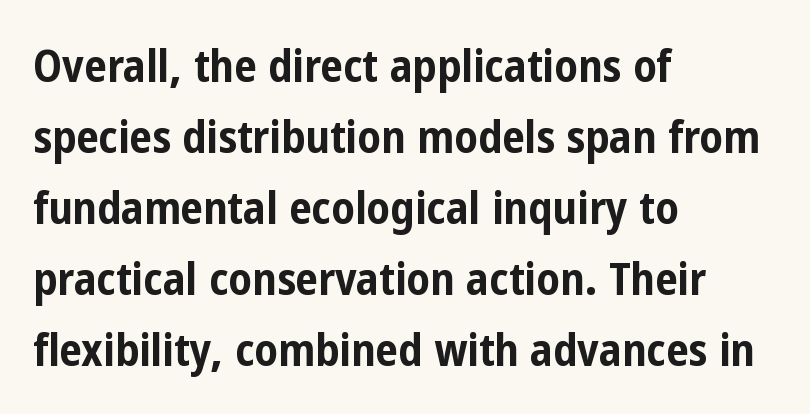
{"serif": "no", "italic": "no", "bold": "yes", "weight": "bold", "width": "condensed", "stroke_contrast": "low", "x_height": "medium", "monospaced": "no", "underline": "no", "align": "left", "line_spacing": "normal", "line_spacing_ratio": 1.58, "letter_spacing": "normal", "letter_spacing_em": 0.0, "glyph_px": 45}
